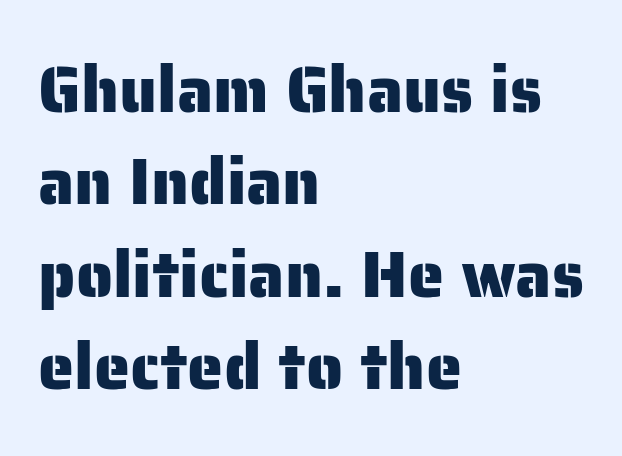
{"serif": "no", "italic": "no", "width": "normal", "stroke_contrast": "low", "x_height": "medium", "monospaced": "no", "underline": "no", "align": "left", "line_spacing": "normal", "line_spacing_ratio": 1.42, "letter_spacing": "normal", "letter_spacing_em": 0.0, "glyph_px": 65}
